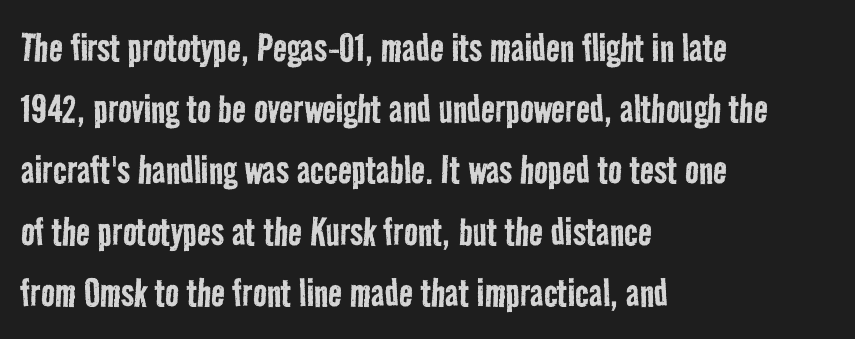
Observe the absence of serifs on each vertical stroke in this sample. On a weight scale, this lands at 450 or below. Where is the straight margin? On the left. Leading: standard.
